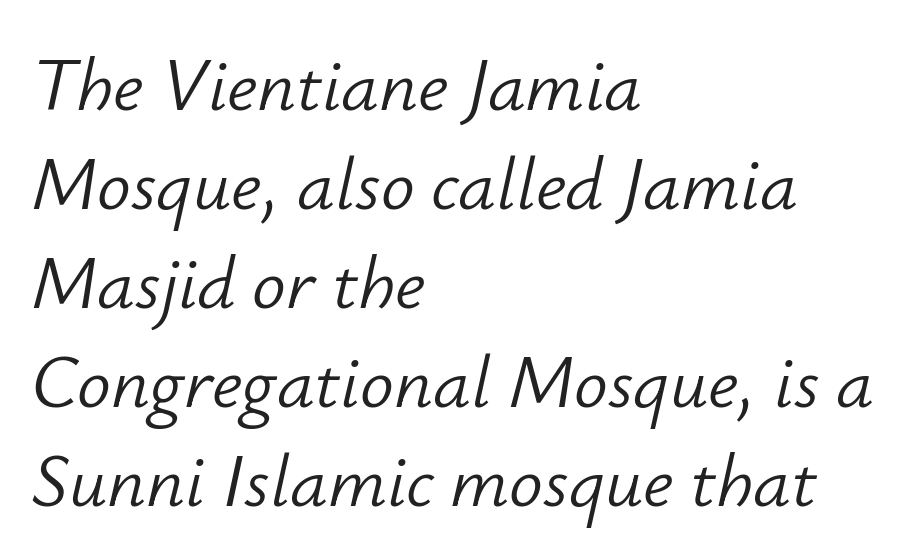
The image shows 75 px light type, italic (leaning right); set left-aligned, normal line spacing (1.32x), normal letter spacing, not underlined; low stroke contrast and a small x-height.
